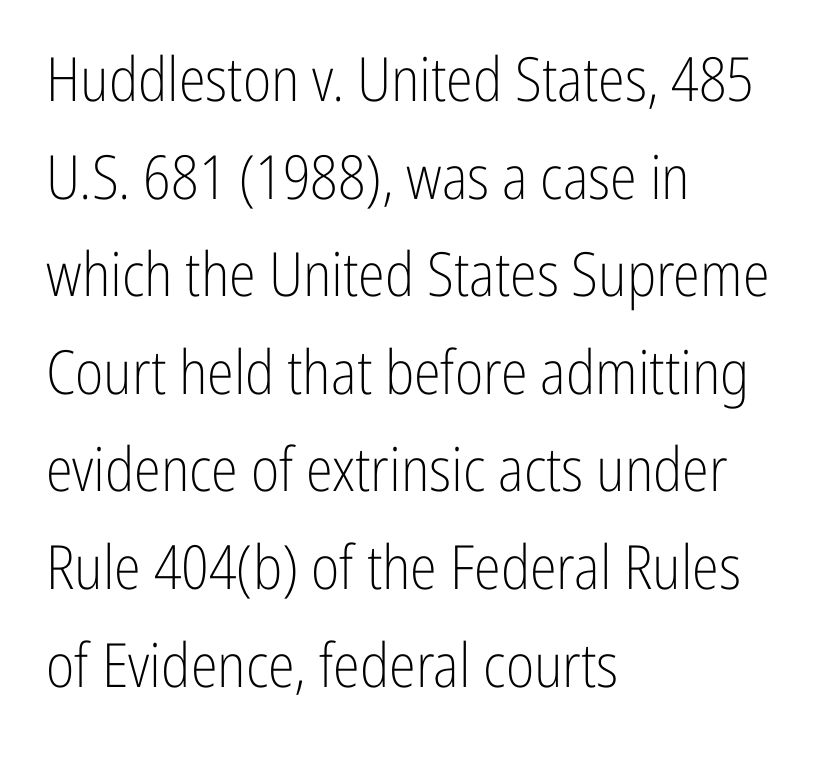
This sample keeps an unexceptional amount of space between lines. Do the letters lean? They stand straight. Casual observation: everything's shoved over to the left. Weight class: somewhere from thin through regular.
